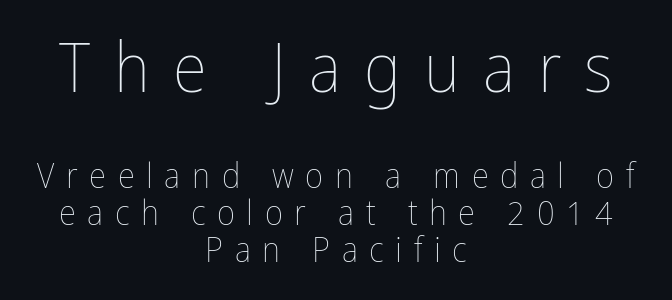
{"italic": "no", "bold": "no", "weight": "thin", "width": "condensed", "stroke_contrast": "low", "x_height": "medium", "monospaced": "no", "underline": "no", "align": "center", "line_spacing": "tight", "line_spacing_ratio": 1.05, "letter_spacing": "wide", "letter_spacing_em": 0.33, "larger_block": "first", "size_ratio": 2.0, "glyph_px": 70}
